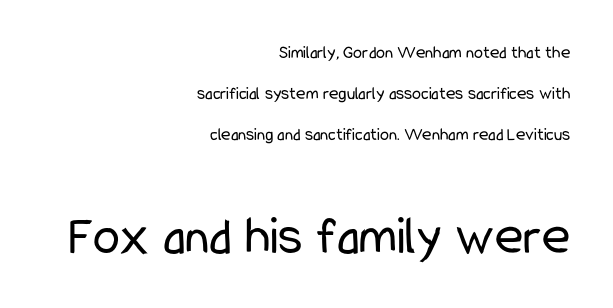
How would I describe the line gaps? Wide and relaxed. Nobody touched the tracking dial on this one. What kind of face is this? One without serifs — a sans. Ink coverage per letter is moderate at most.
